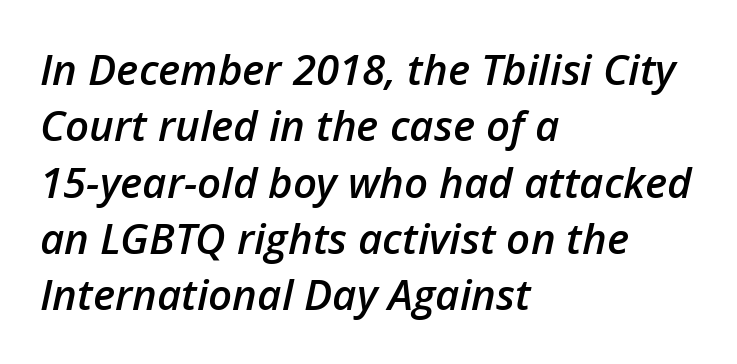
The image shows 42 px semibold type, italic (leaning right); set left-aligned, normal line spacing (1.34x), normal letter spacing, not underlined; low stroke contrast and a medium x-height.
